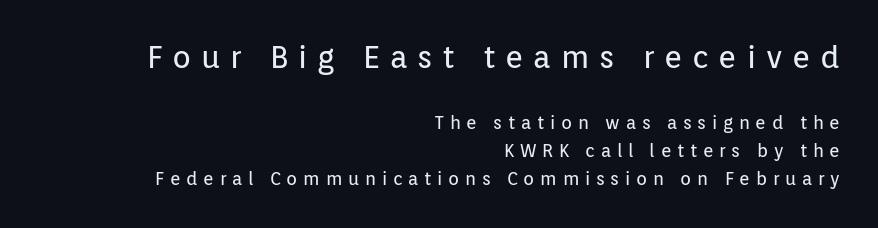
Honestly, the row spacing looks completely unremarkable. Where is the straight margin? On the right. These two chunks differ in scale, with the top chunk taking the larger measure. Characters remain perfectly vertical along every line. You could not count columns in this text — the font is proportionally spaced. The gap between lines stays unmarked.
